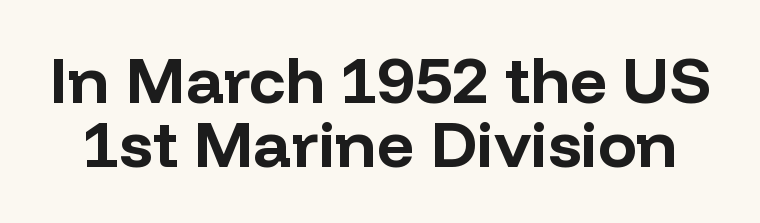
The image shows 65 px bold sans-serif type, upright; set tight line spacing (0.99x), normal letter spacing, not underlined; low stroke contrast and a medium x-height.
